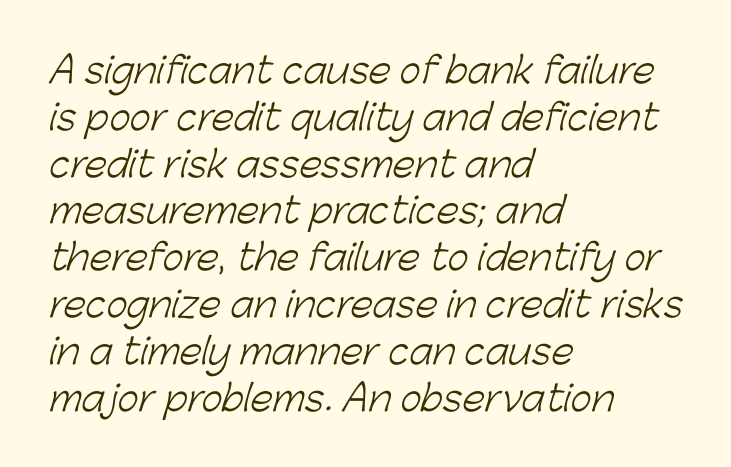
Q: Is the text bold? A: No.
Q: Is the typeface a serif or a sans-serif typeface? A: Sans-serif.
Q: Is the text underlined? A: No.
Q: How is the paragraph aligned? A: Left-aligned.
Q: Is the spacing between letters normal or unusually wide? A: Normal.
Q: Is the spacing between lines tight, normal or loose? A: Normal.
Q: Width (condensed, normal, or wide)? A: Normal.
Q: Stroke contrast? A: Low.
Q: x-height? A: Medium.
Q: Monospaced? A: No.
